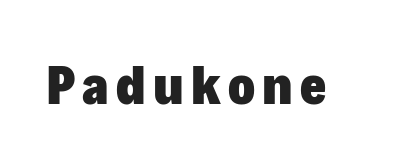
Q: Is the text bold? A: Yes.
Q: Is the text italic (slanted)? A: No, it is upright.
Q: Is the typeface a serif or a sans-serif typeface? A: Sans-serif.
Q: Is the text underlined? A: No.
Q: Width (condensed, normal, or wide)? A: Normal.
Q: Stroke contrast? A: Low.
Q: x-height? A: Medium.
Q: Monospaced? A: No.
